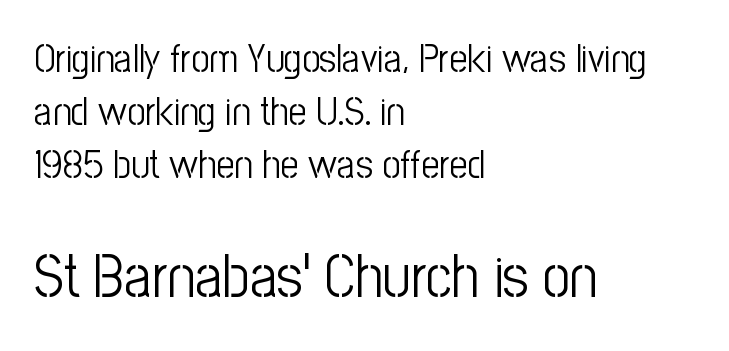
There is no visible air inserted between adjacent glyphs. Varying glyph widths throughout — classic text-font behaviour. This block has exactly the height ordinary leading produces. Layout note: lines flush left. Stems here are at most as thick as an everyday book face. Compare the two chunks: the lower has the greater cap height.
